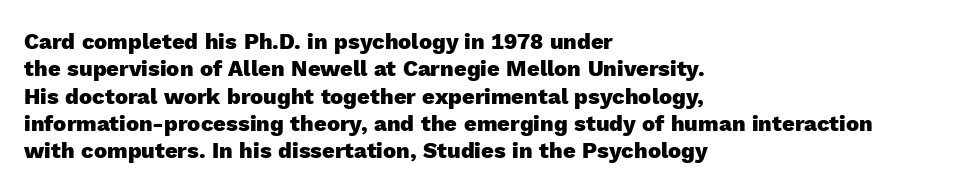
The image shows 22 px bold type, upright; set left-aligned, line spacing 1.24x, normal letter spacing, not underlined.
